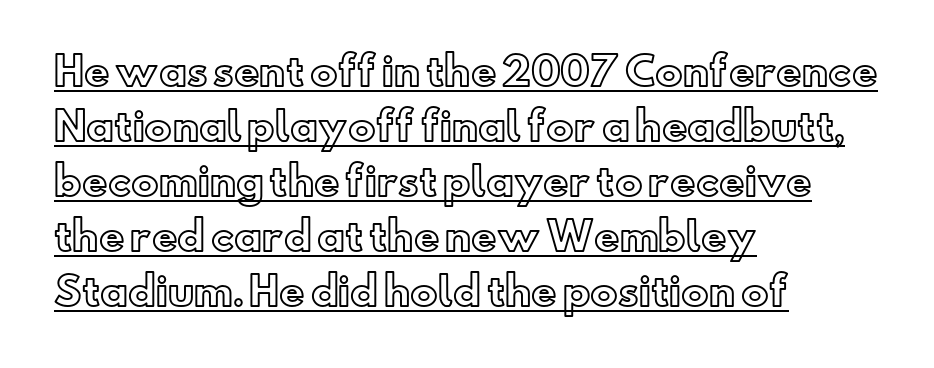
{"italic": "no", "width": "normal", "x_height": "small", "monospaced": "no", "underline": "yes", "align": "left", "line_spacing": "normal", "line_spacing_ratio": 1.41, "letter_spacing": "normal", "letter_spacing_em": 0.0, "glyph_px": 39}
